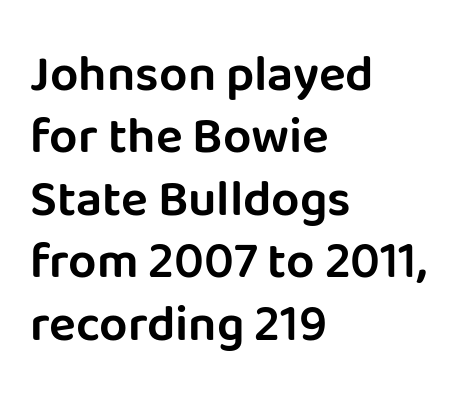
Underline: absent. Successive baselines arrive at the customary interval. This sample uses plain, unmodified letter spacing. This is sans-serif lettering, the kind often seen on screens and signage.
